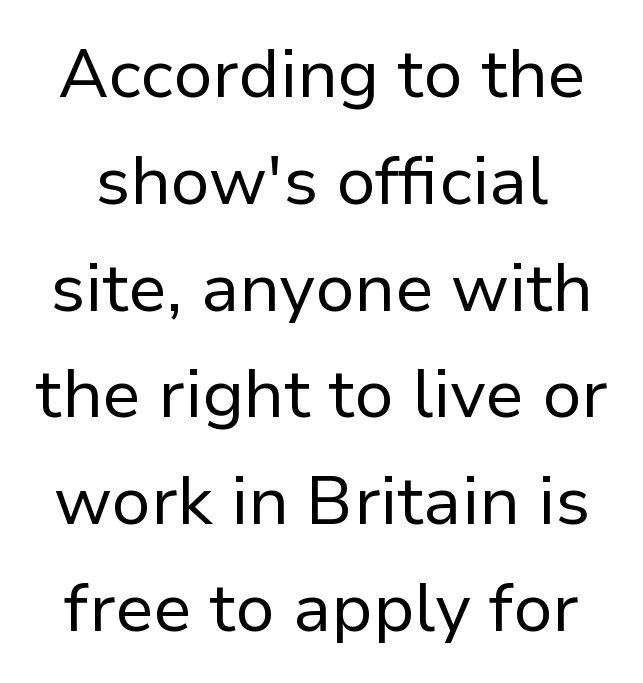
Q: Is the text bold? A: No.
Q: Is the text italic (slanted)? A: No, it is upright.
Q: Is the typeface a serif or a sans-serif typeface? A: Sans-serif.
Q: Is the text underlined? A: No.
Q: Is the spacing between letters normal or unusually wide? A: Normal.
Q: Is the spacing between lines tight, normal or loose? A: Normal.
Q: Width (condensed, normal, or wide)? A: Normal.
Q: Stroke contrast? A: Low.
Q: x-height? A: Medium.
Q: Monospaced? A: No.
